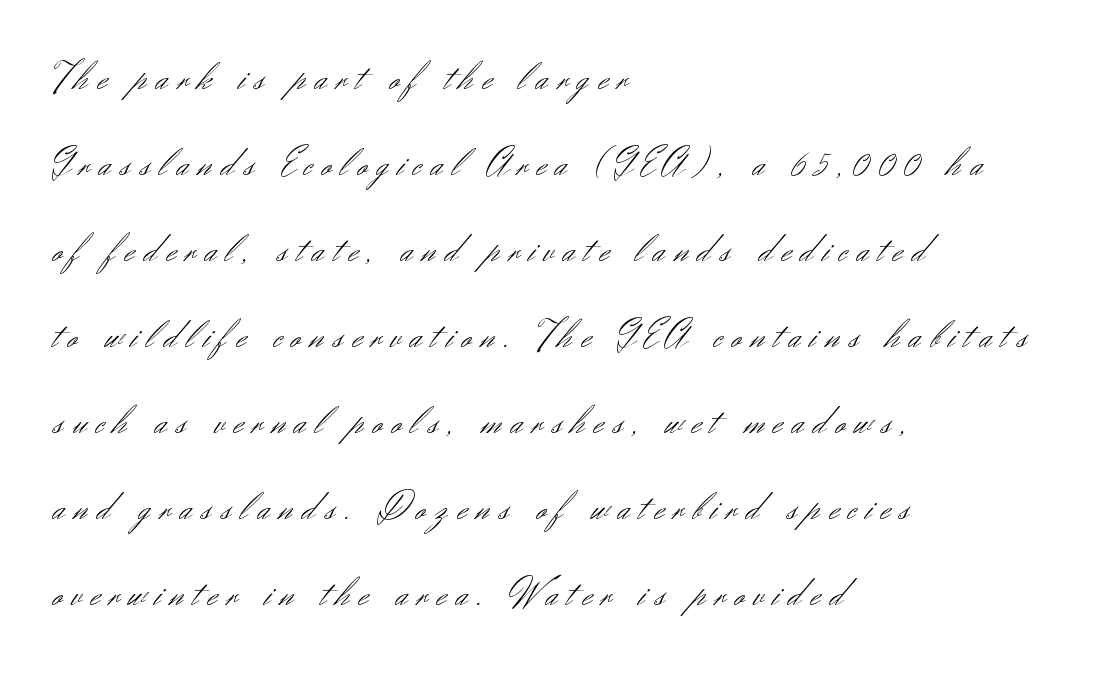
{"serif": "no", "bold": "no", "weight": "light", "width": "normal", "stroke_contrast": "medium", "x_height": "small", "monospaced": "no", "underline": "no", "align": "left", "line_spacing": "loose", "line_spacing_ratio": 2.15, "letter_spacing": "wide", "letter_spacing_em": 0.24, "glyph_px": 40}
